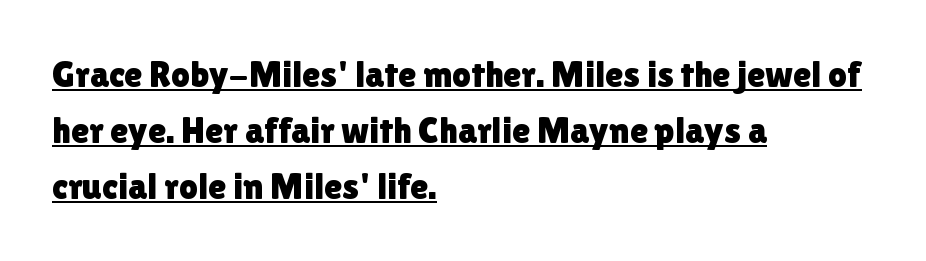
The image shows 37 px sans-serif type, upright; set left-aligned, normal line spacing (1.52x), normal letter spacing, underlined; a medium x-height.
